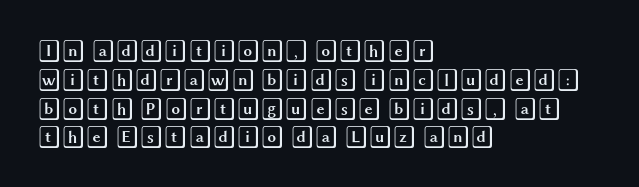
Descender tails drop into unmarked territory. Horizontal alignment here is leftward, the default for most running prose. Does extra space separate the letters? No, they use regular spacing. Upright lettering throughout. Evenly set lines give the paragraph a standard silhouette.
